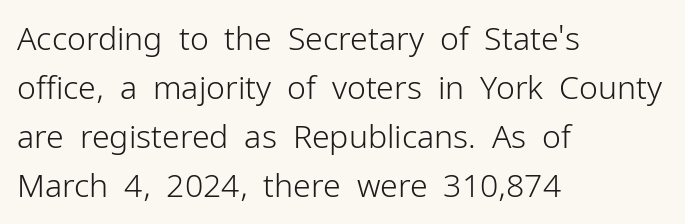
{"serif": "no", "italic": "no", "bold": "no", "weight": "light", "width": "normal", "stroke_contrast": "low", "x_height": "medium", "monospaced": "no", "underline": "no", "align": "left", "line_spacing": "normal", "line_spacing_ratio": 1.53, "letter_spacing": "normal", "letter_spacing_em": 0.0, "glyph_px": 32}
